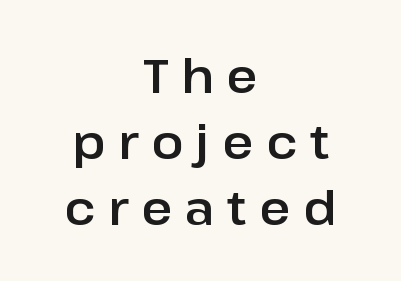
Q: Is the text italic (slanted)? A: No, it is upright.
Q: Is the typeface a serif or a sans-serif typeface? A: Sans-serif.
Q: Is the text underlined? A: No.
Q: How is the paragraph aligned? A: Centered.
Q: Is the spacing between letters normal or unusually wide? A: Unusually wide.
Q: Is the spacing between lines tight, normal or loose? A: Normal.
Q: Width (condensed, normal, or wide)? A: Normal.
Q: Stroke contrast? A: Low.
Q: x-height? A: Medium.
Q: Monospaced? A: No.
